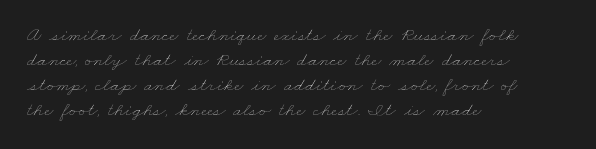
Q: Is the text bold? A: No.
Q: Is the text underlined? A: No.
Q: How is the paragraph aligned? A: Left-aligned.
Q: Is the spacing between letters normal or unusually wide? A: Normal.
Q: Is the spacing between lines tight, normal or loose? A: Normal.
